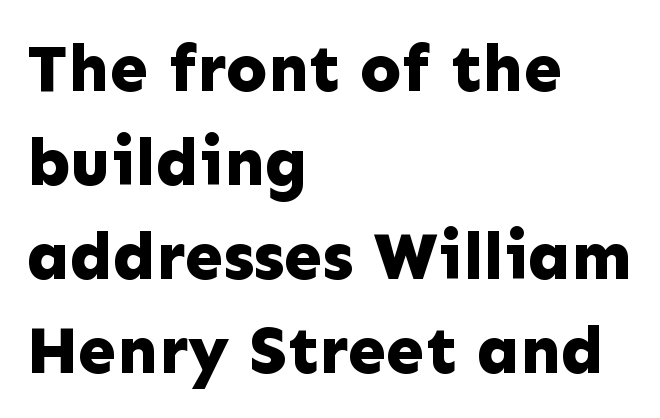
Q: Is the text bold? A: Yes.
Q: Is the text italic (slanted)? A: No, it is upright.
Q: Is the typeface a serif or a sans-serif typeface? A: Sans-serif.
Q: Is the text underlined? A: No.
Q: How is the paragraph aligned? A: Left-aligned.
Q: Is the spacing between letters normal or unusually wide? A: Normal.
Q: Is the spacing between lines tight, normal or loose? A: Normal.
Q: Width (condensed, normal, or wide)? A: Normal.
Q: Stroke contrast? A: Low.
Q: x-height? A: Medium.
Q: Monospaced? A: No.
